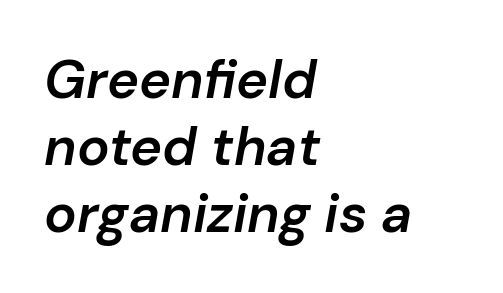
The image shows 54 px semibold type, italic (leaning right); set left-aligned, line spacing 1.24x, normal letter spacing, not underlined; low stroke contrast and a medium x-height.
